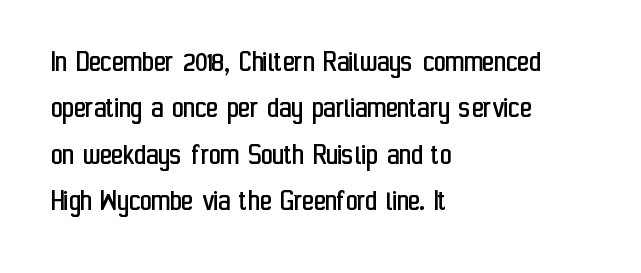
{"serif": "no", "italic": "no", "bold": "no", "weight": "regular", "width": "condensed", "stroke_contrast": "low", "x_height": "medium", "monospaced": "no", "underline": "no", "align": "left", "line_spacing": "normal", "line_spacing_ratio": 1.45, "letter_spacing": "normal", "letter_spacing_em": 0.0, "glyph_px": 32}
